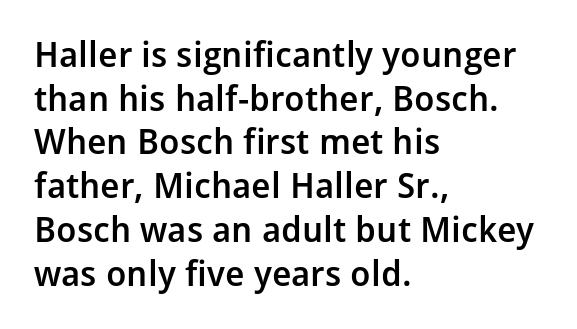
{"serif": "no", "italic": "no", "bold": "semi", "weight": "semibold", "width": "normal", "stroke_contrast": "low", "x_height": "medium", "monospaced": "no", "underline": "no", "align": "left", "line_spacing": "normal", "line_spacing_ratio": 1.25, "letter_spacing": "normal", "letter_spacing_em": 0.0, "glyph_px": 35}
